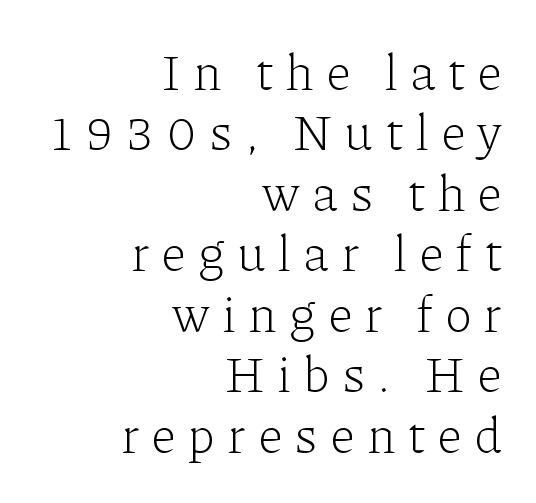
Unmarked baselines from the first word to the last. Nope, not italic — everything's standing straight. Short and long lines alike share a common ending point at right. These glyphs show unthickened strokes, regular width or finer.
